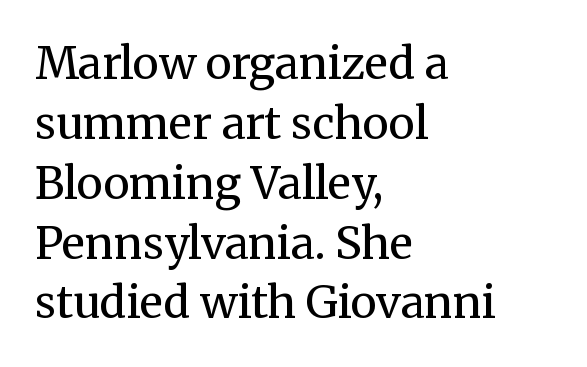
Q: Is the text bold? A: No.
Q: Is the text italic (slanted)? A: No, it is upright.
Q: Is the typeface a serif or a sans-serif typeface? A: Serif.
Q: Is the text underlined? A: No.
Q: How is the paragraph aligned? A: Left-aligned.
Q: Is the spacing between letters normal or unusually wide? A: Normal.
Q: Is the spacing between lines tight, normal or loose? A: Normal.
Q: Width (condensed, normal, or wide)? A: Normal.
Q: Stroke contrast? A: Medium.
Q: x-height? A: Medium.
Q: Monospaced? A: No.
